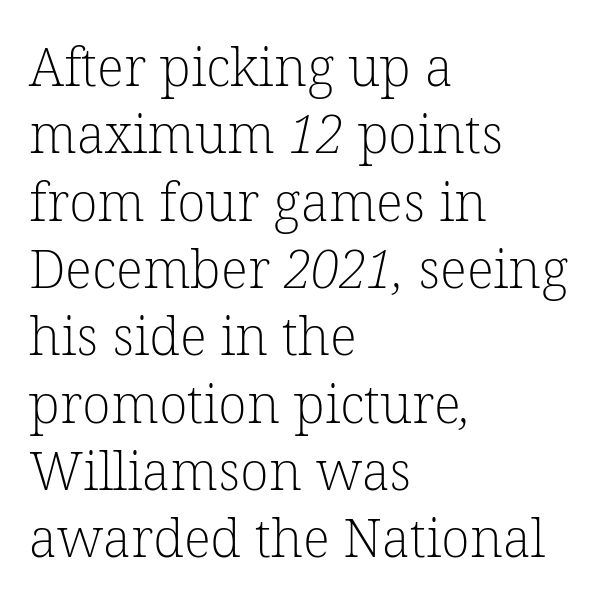
This sample has the flowing, uneven cadence of proportional lettering. Observe the serifs anchoring each vertical stroke in this sample. Only glyphs here, with clear space below each row. Inter-character spacing is left at the font's built-in metrics. The strokes carry an ordinary text weight at most. The paragraph shown leans on its left margin.
